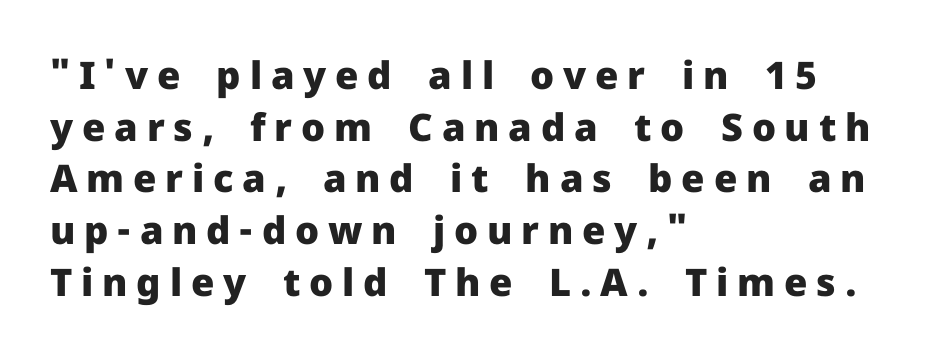
{"serif": "no", "italic": "no", "bold": "yes", "weight": "heavy", "width": "normal", "stroke_contrast": "low", "x_height": "medium", "monospaced": "no", "underline": "no", "align": "left", "line_spacing": "normal", "line_spacing_ratio": 1.36, "letter_spacing": "wide", "letter_spacing_em": 0.23, "glyph_px": 38}
